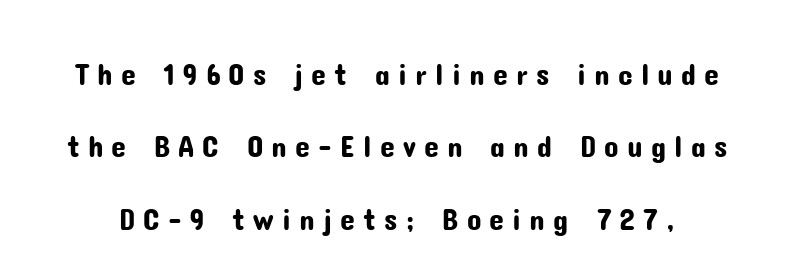
{"serif": "no", "italic": "no", "width": "normal", "stroke_contrast": "low", "x_height": "medium", "monospaced": "no", "underline": "no", "line_spacing": "loose", "line_spacing_ratio": 2.41, "letter_spacing": "wide", "letter_spacing_em": 0.27, "glyph_px": 30}
